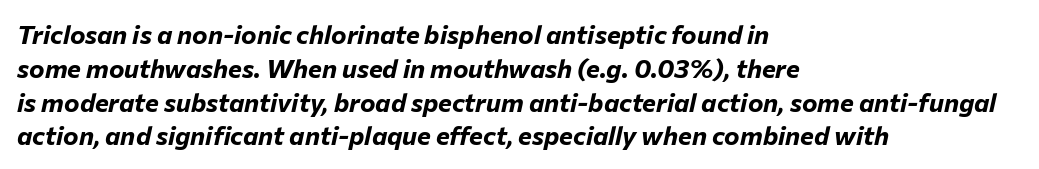
You can tell it's italic because the verticals aren't actually vertical. Line spacing here is normal. The rendering anchors every line to the left-hand side. Every letter is thick-stroked: bold, no question. Beneath every word, the page is bare. In terms of letterspacing, this is plain default setting.
